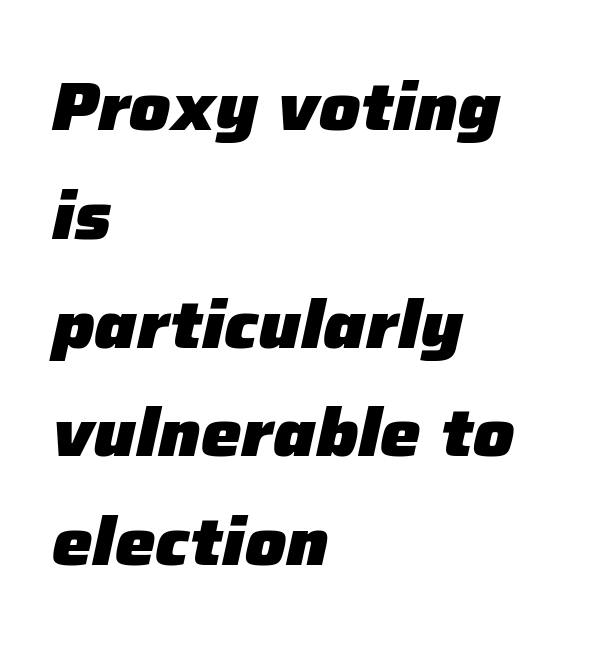
{"italic": "yes", "lean": "right", "slant_degrees": 12, "bold": "yes", "weight": "heavy", "width": "normal", "stroke_contrast": "low", "x_height": "medium", "monospaced": "no", "underline": "no", "align": "left", "line_spacing": "normal", "line_spacing_ratio": 1.6, "letter_spacing": "normal", "letter_spacing_em": 0.0, "glyph_px": 68}
